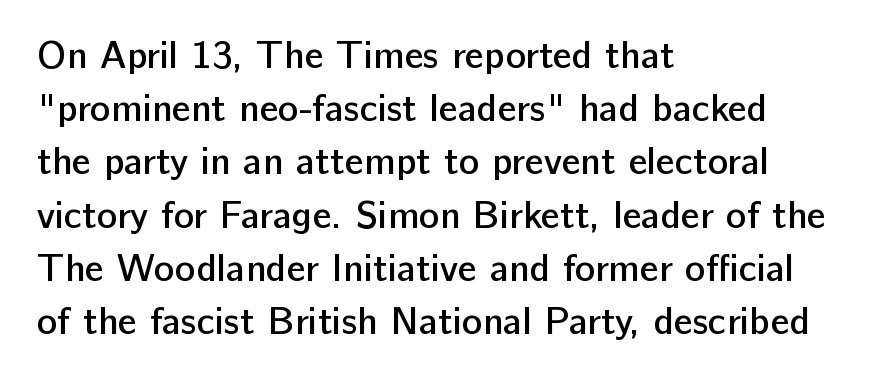
{"serif": "no", "italic": "no", "bold": "semi", "weight": "semibold", "width": "normal", "stroke_contrast": "low", "x_height": "medium", "monospaced": "no", "underline": "no", "align": "left", "line_spacing": "normal", "line_spacing_ratio": 1.4, "letter_spacing": "normal", "letter_spacing_em": 0.0, "glyph_px": 38}
